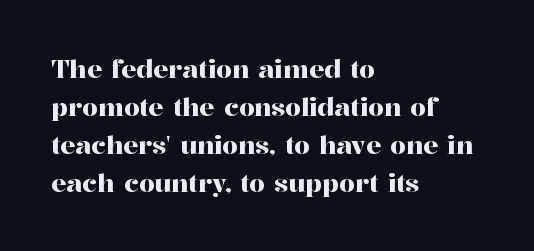
Plain, unruled lines of type. Each word holds together tightly as a unit, with standard inter-letter gaps. Every row of glyphs begins at an identical x-position on the left. Leading matches the norm, producing a regular column.
